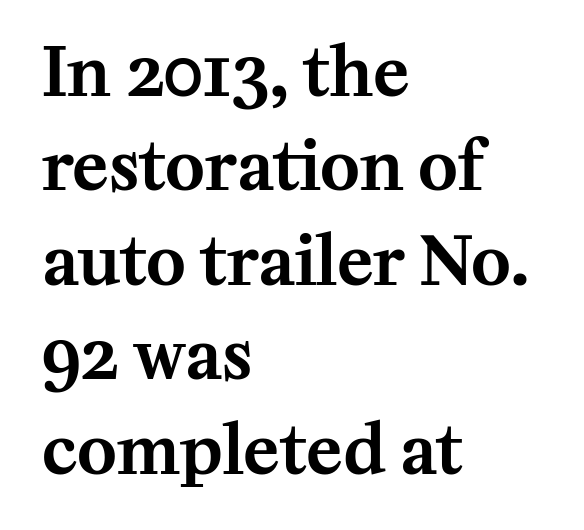
Q: Is the text italic (slanted)? A: No, it is upright.
Q: Is the typeface a serif or a sans-serif typeface? A: Serif.
Q: Is the text underlined? A: No.
Q: How is the paragraph aligned? A: Left-aligned.
Q: Is the spacing between letters normal or unusually wide? A: Normal.
Q: Is the spacing between lines tight, normal or loose? A: Normal.
Q: Width (condensed, normal, or wide)? A: Normal.
Q: Stroke contrast? A: Medium.
Q: x-height? A: Medium.
Q: Monospaced? A: No.
